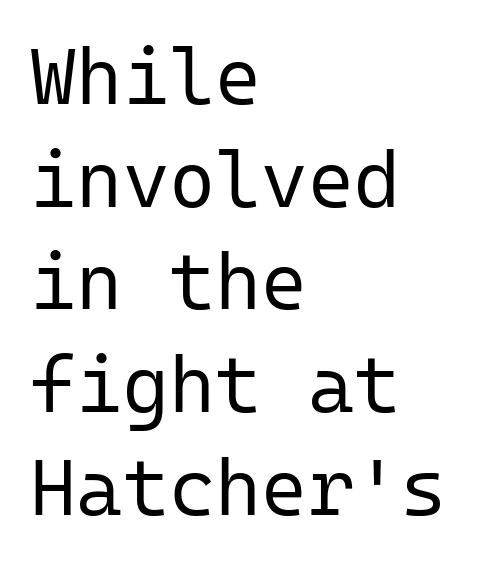
{"serif": "no", "italic": "no", "bold": "no", "weight": "regular", "width": "normal", "stroke_contrast": "low", "x_height": "medium", "monospaced": "yes", "underline": "no", "align": "left", "line_spacing": "normal", "line_spacing_ratio": 1.3, "letter_spacing": "normal", "letter_spacing_em": 0.0, "glyph_px": 79}
